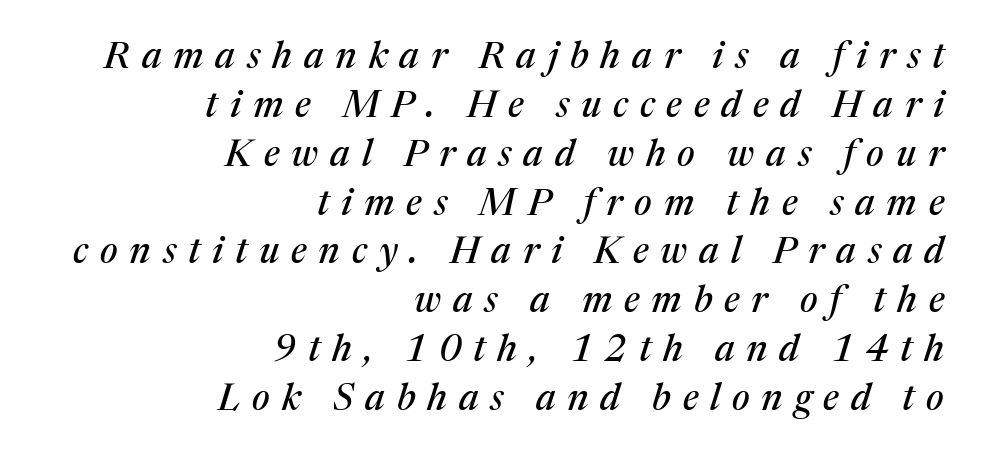
Yep, that's italic — everything's leaning. Which margin do the lines hug? The right one — the left edge is uneven. A typesetter would label this face a serif. Spacing verdict: proportional, widths tailored to each character. What stands out about the letter spacing? Its width — letters are far apart. Summary of vertical rhythm: regular, with standard interline spacing.
